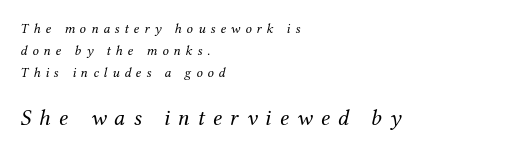
The face used here appears at its bigger size in the lower chunk. Descenders are the only things crossing below the line. The passage is arranged the way most books set body copy — flush left. Weight: not bold — regular or lighter.
